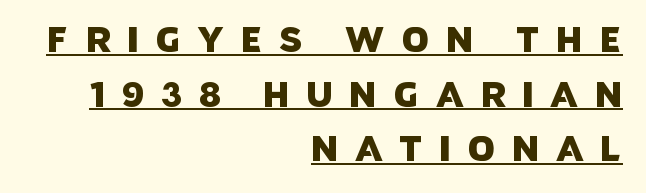
Leading: standard. Is this a fixed-width face? No — the glyphs have proportional, varying widths. A baseline rule has been typeset under these characters. Tracking here is generous; glyphs stand well apart from one another.
